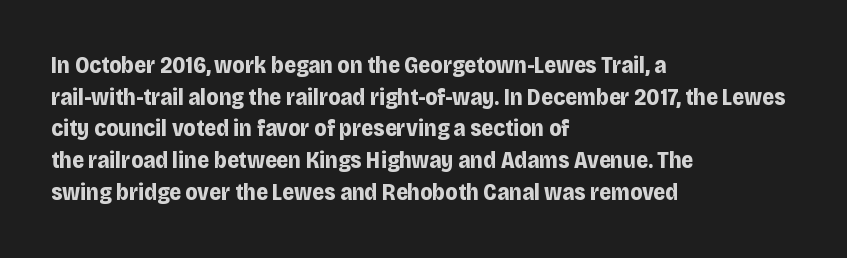
Q: Is the text bold? A: Yes.
Q: Is the text italic (slanted)? A: No, it is upright.
Q: Is the text underlined? A: No.
Q: How is the paragraph aligned? A: Left-aligned.
Q: Is the spacing between letters normal or unusually wide? A: Normal.
Q: Is the spacing between lines tight, normal or loose? A: Normal.
